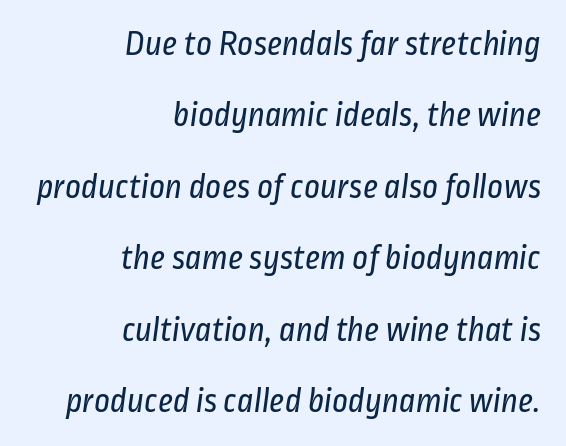
Does extra space separate the letters? No, they use regular spacing. Stems here are at most as thick as an everyday book face. Look at the bottom of the vertical strokes: they stop flat, with no serifs. Lines of text with bare space underneath. Character widths vary here, with narrow letters taking less room than wide ones.
